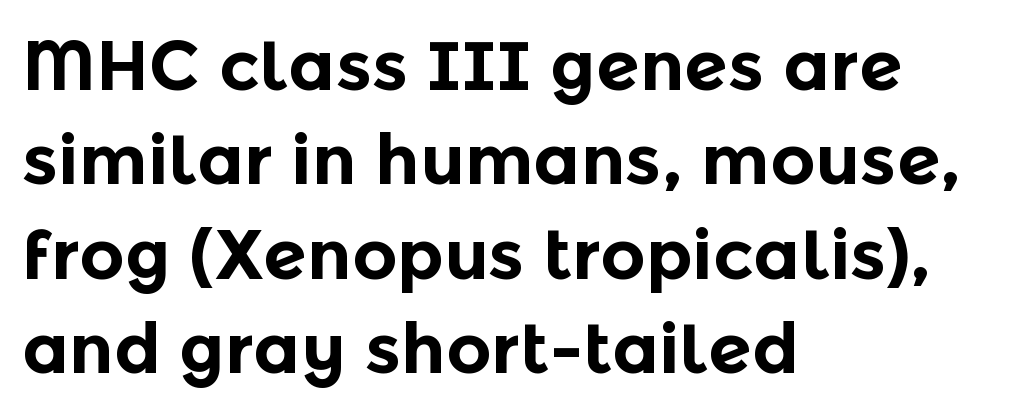
{"serif": "no", "italic": "no", "bold": "yes", "weight": "bold", "width": "normal", "x_height": "medium", "monospaced": "no", "underline": "no", "align": "left", "line_spacing": "normal", "line_spacing_ratio": 1.35, "letter_spacing": "normal", "letter_spacing_em": 0.0, "glyph_px": 70}
